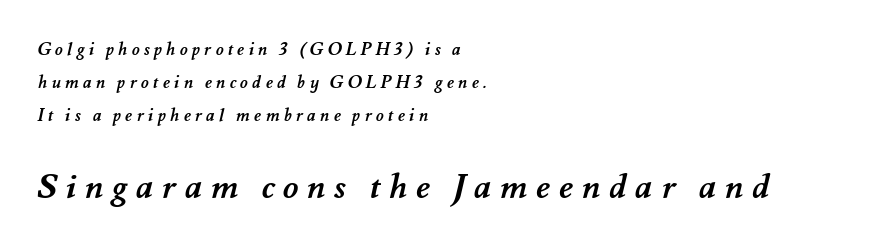
{"bold": "yes", "weight": "semibold", "width": "normal", "stroke_contrast": "medium", "x_height": "small", "monospaced": "no", "underline": "no", "align": "left", "line_spacing": "loose", "line_spacing_ratio": 1.95, "letter_spacing": "wide", "letter_spacing_em": 0.25, "larger_block": "second", "size_ratio": 2.0, "glyph_px": 34}
